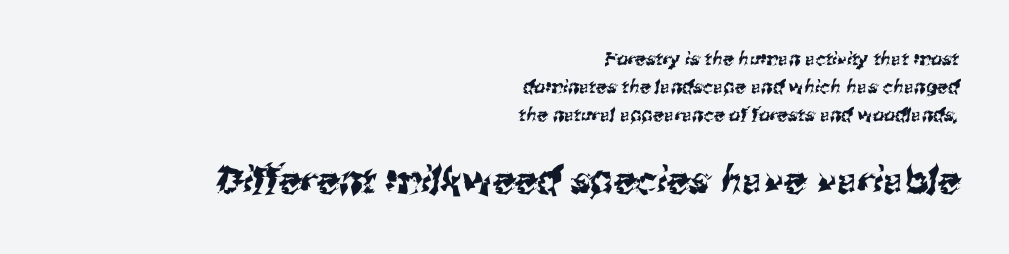
The rendering keeps characters at their native spacing. Which chunk is bigger? The second one — the bottom block dwarfs the top. The glyphs are unaccompanied by any horizontal stroke below them. This block has exactly the height ordinary leading produces.
